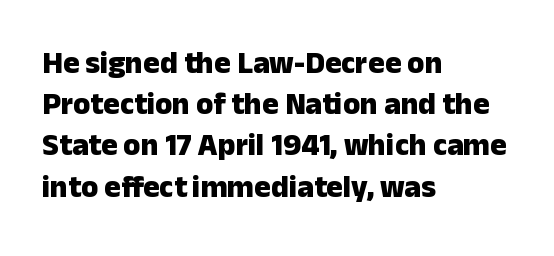
Heft: maximum for text — a bold. The letters stand upright; this is a roman face. Does extra space separate the letters? No, they use regular spacing. In terms of leading, this rendering sits right in the middle. Descenders hang freely into open space. Horizontal alignment here is leftward, the default for most running prose.
